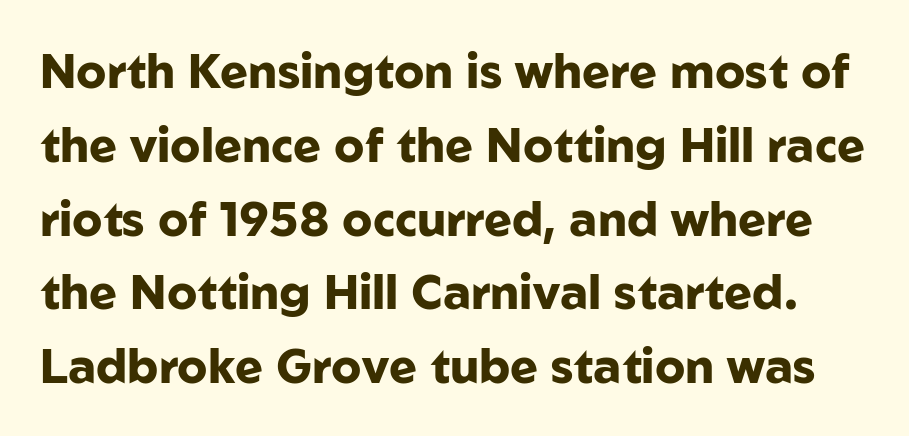
The passage shown is typeset with a sans-serif family. Typographic density is high because the face is bold. Letters rest on an invisible, unmarked baseline. Varying glyph widths throughout — classic text-font behaviour. The gaps between neighbouring characters are ordinary and unremarkable. Does the lettering tilt? It doesn't — this is upright.
